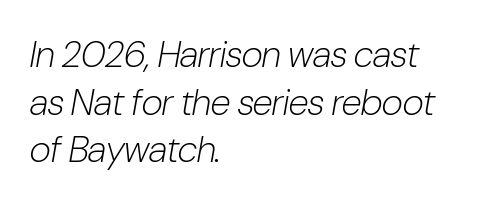
The image shows 37 px light, condensed type, italic (leaning right); set left-aligned, normal line spacing (1.29x), normal letter spacing, not underlined; low stroke contrast and a medium x-height.
